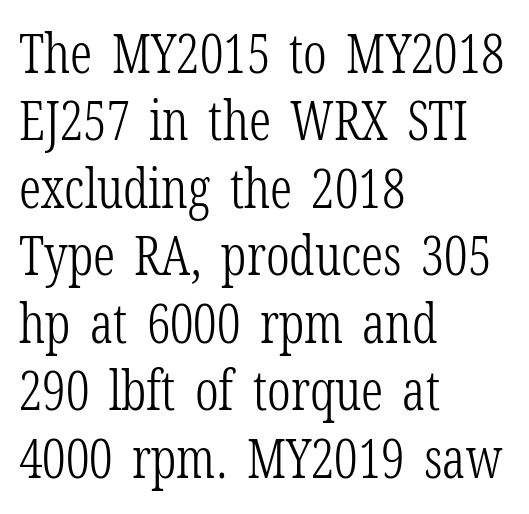
{"serif": "yes", "italic": "no", "bold": "no", "weight": "light", "width": "condensed", "stroke_contrast": "low", "x_height": "medium", "monospaced": "no", "underline": "no", "align": "left", "line_spacing": "normal", "line_spacing_ratio": 1.25, "letter_spacing": "normal", "letter_spacing_em": 0.0, "glyph_px": 54}
